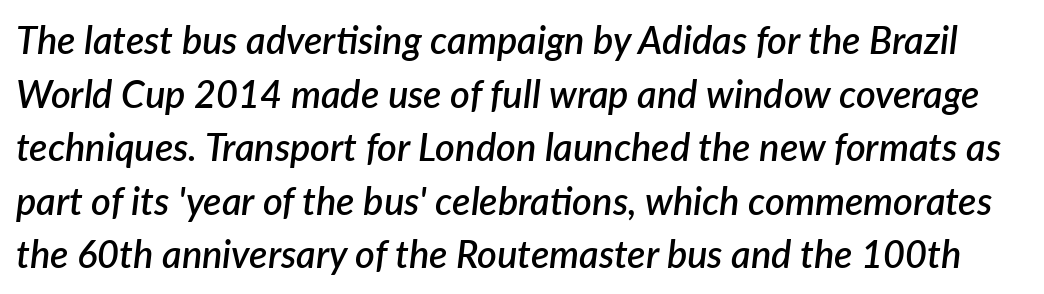
The image shows 38 px semibold type, italic (leaning right); set normal line spacing (1.41x), normal letter spacing, not underlined; low stroke contrast and a medium x-height.
